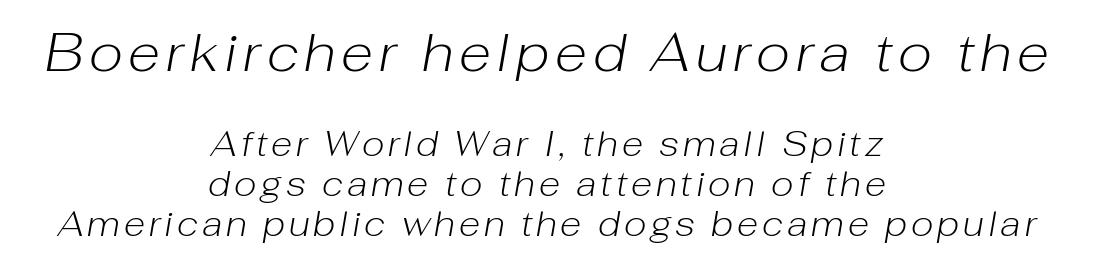
Varying glyph widths throughout — classic text-font behaviour. Only glyphs here, with clear space below each row. The space between consecutive lines is stingy. The specimen reads as italic at a glance. The block sitting higher on the canvas is the one with enlarged characters. Counters stay open thanks to moderate or lighter strokes.
